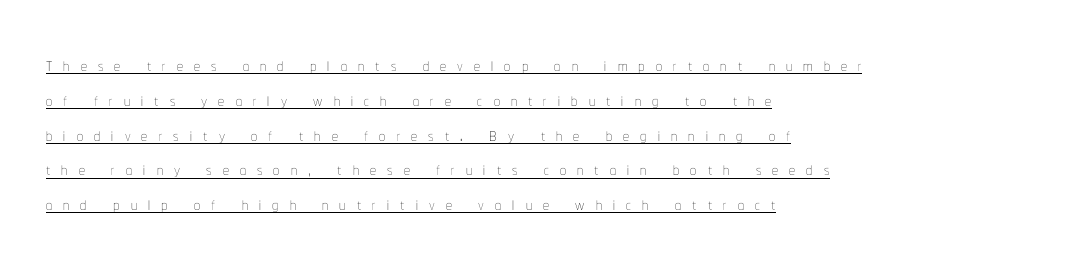
{"italic": "no", "bold": "no", "underline": "yes", "align": "left", "line_spacing": "normal", "line_spacing_ratio": 1.45, "letter_spacing": "wide", "letter_spacing_em": 0.46, "glyph_px": 24}
